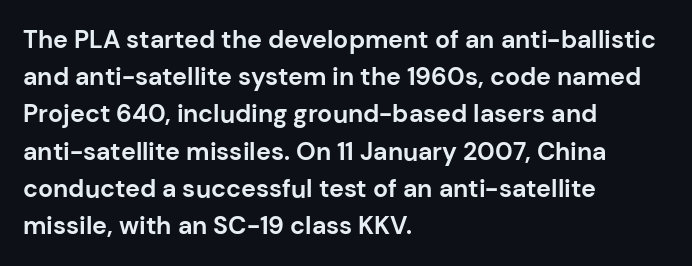
Italic: no, the glyphs are upright roman. Weight: bold. A typesetter would call this zero additional tracking. Does the copy run flush right? No — it runs flush left. In terms of leading, this rendering sits right in the middle. Quick note: underline off.
